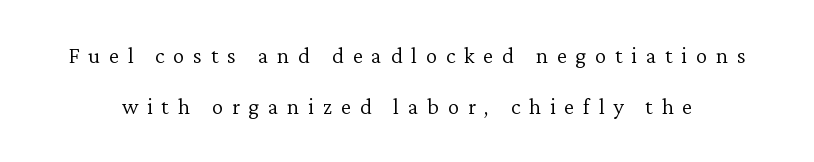
Words appear elongated and porous because spacing is wide. Only glyphs here, with clear space below each row. A roman cut, with each character standing at attention. Baseline-to-baseline distance is far greater than the letter height. Nothing heavy about these letters — not bold at all.
